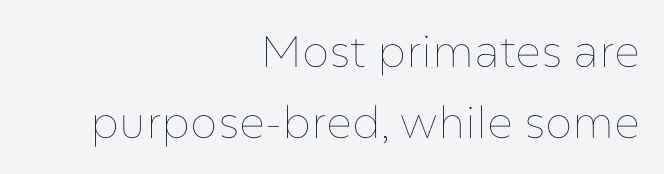
{"italic": "no", "bold": "no", "weight": "thin", "width": "normal", "stroke_contrast": "low", "x_height": "medium", "monospaced": "no", "underline": "no", "align": "right", "line_spacing": "normal", "line_spacing_ratio": 1.61, "letter_spacing": "normal", "letter_spacing_em": 0.0, "glyph_px": 44}
